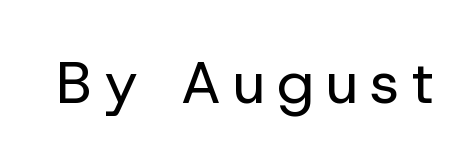
Every stem runs plumb, perpendicular to the baseline. Stroke thickness stays within the range of a standard reading face or lighter. These lines are rendered in a variable-pitch font. To sum up the face: it is a sans, with no serifs. How are the letters spaced? Widely, with obvious added tracking. The words here are not underlined.
